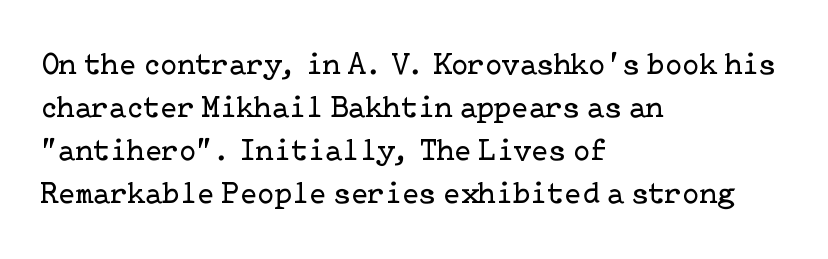
{"serif": "yes", "italic": "no", "bold": "no", "weight": "regular", "width": "normal", "stroke_contrast": "low", "x_height": "medium", "underline": "no", "align": "left", "line_spacing": "normal", "line_spacing_ratio": 1.39, "letter_spacing": "normal", "letter_spacing_em": 0.0, "glyph_px": 31}
